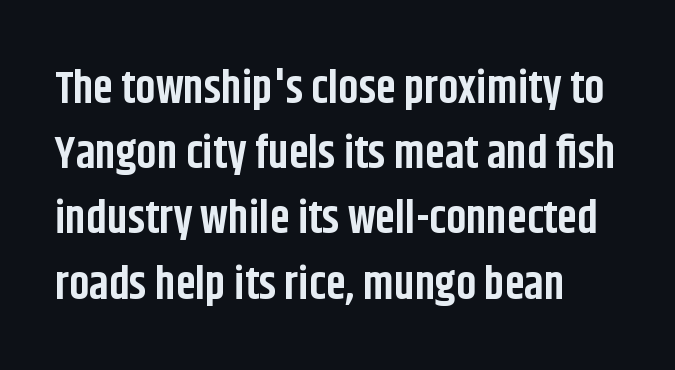
Note the varied advance widths — an 'i' is clearly narrower than an 'm'. This sample uses plain, unmodified letter spacing. Italic: no, the glyphs are upright roman. Bold? Absolutely — the strokes are thick and heavy.
